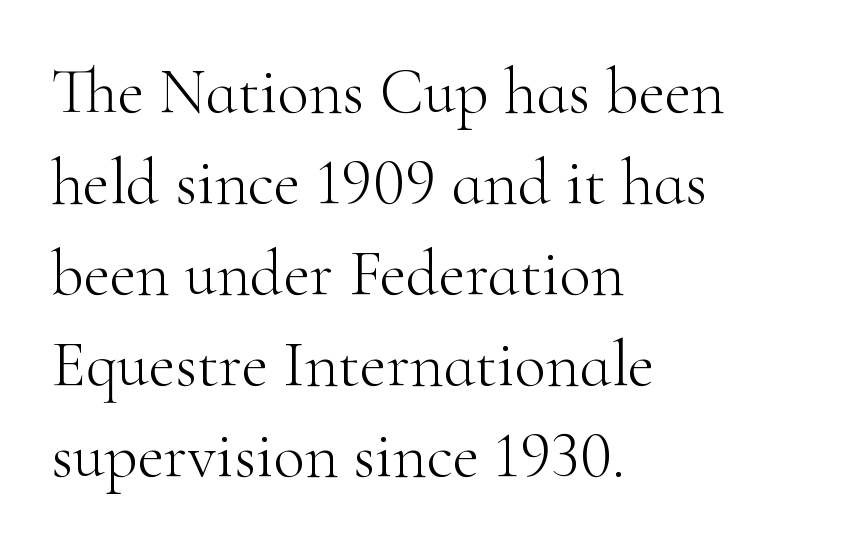
Q: Is the text bold? A: No.
Q: Is the text italic (slanted)? A: No, it is upright.
Q: Is the typeface a serif or a sans-serif typeface? A: Serif.
Q: Is the text underlined? A: No.
Q: How is the paragraph aligned? A: Left-aligned.
Q: Is the spacing between letters normal or unusually wide? A: Normal.
Q: Is the spacing between lines tight, normal or loose? A: Normal.
Q: Width (condensed, normal, or wide)? A: Normal.
Q: Stroke contrast? A: High.
Q: x-height? A: Small.
Q: Monospaced? A: No.
